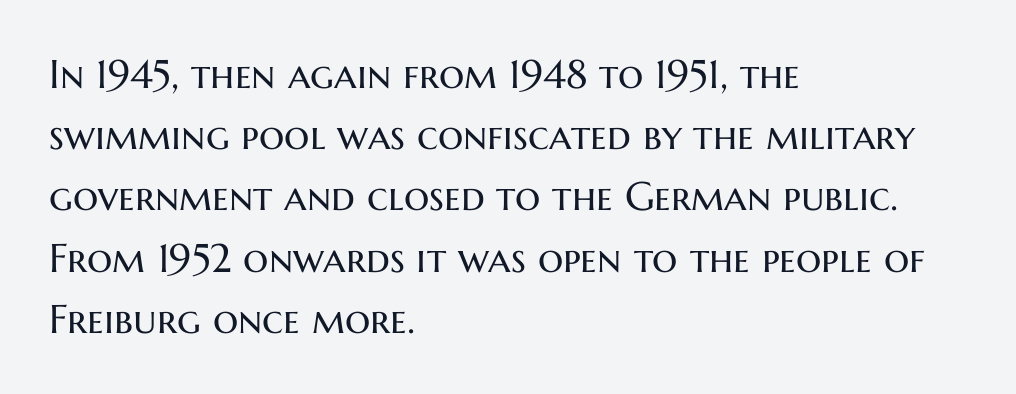
Q: Is the text bold? A: No.
Q: Is the text italic (slanted)? A: No, it is upright.
Q: Is the typeface a serif or a sans-serif typeface? A: Sans-serif.
Q: Is the text underlined? A: No.
Q: How is the paragraph aligned? A: Left-aligned.
Q: Is the spacing between letters normal or unusually wide? A: Normal.
Q: Is the spacing between lines tight, normal or loose? A: Normal.
Q: Width (condensed, normal, or wide)? A: Normal.
Q: Stroke contrast? A: Medium.
Q: x-height? A: Medium.
Q: Monospaced? A: No.
